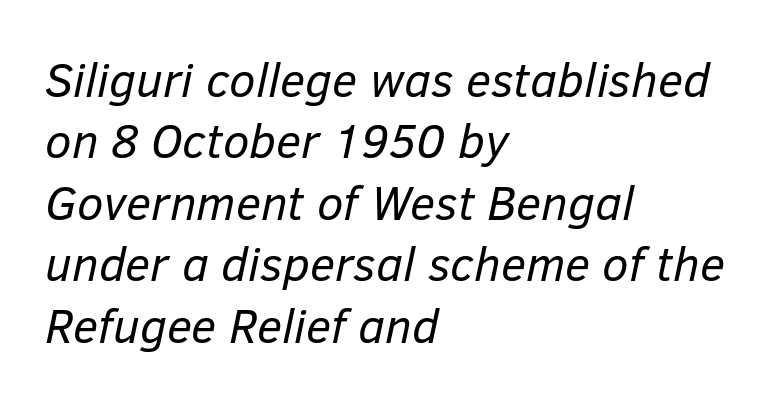
The vertical gap from one line to the next is medium. Here the designer chose a conventional face with non-uniform glyph widths. Is the block centered? No — it sits flush against the left margin. Plain, unruled lines of type. No chunkiness to these letters — they're not bold.
